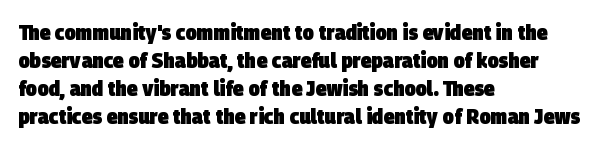
This rendering uses left alignment, leaving the right contour irregular. The gaps between neighbouring characters are ordinary and unremarkable. The leading is moderate, giving the passage an even texture. Compared with an ordinary text face, these strokes are far heavier — a full bold. This rendering features lettering with no underline.
